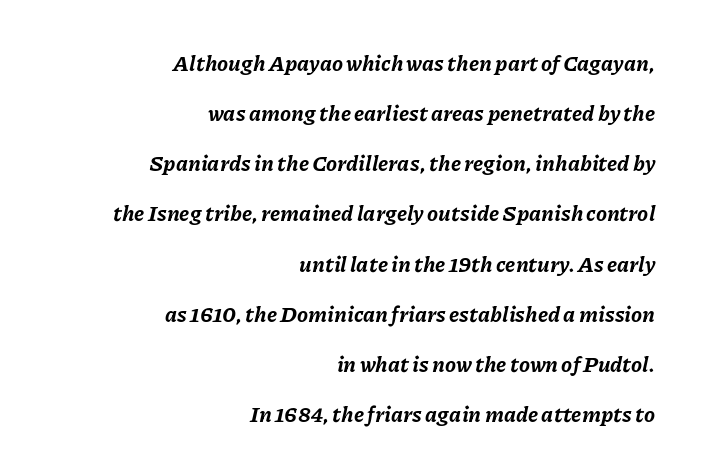
Q: Is the text bold? A: Yes.
Q: Is the text italic (slanted)? A: Yes, it leans right by about 11 degrees.
Q: Is the text underlined? A: No.
Q: How is the paragraph aligned? A: Right-aligned.
Q: Is the spacing between letters normal or unusually wide? A: Normal.
Q: Is the spacing between lines tight, normal or loose? A: Loose.
